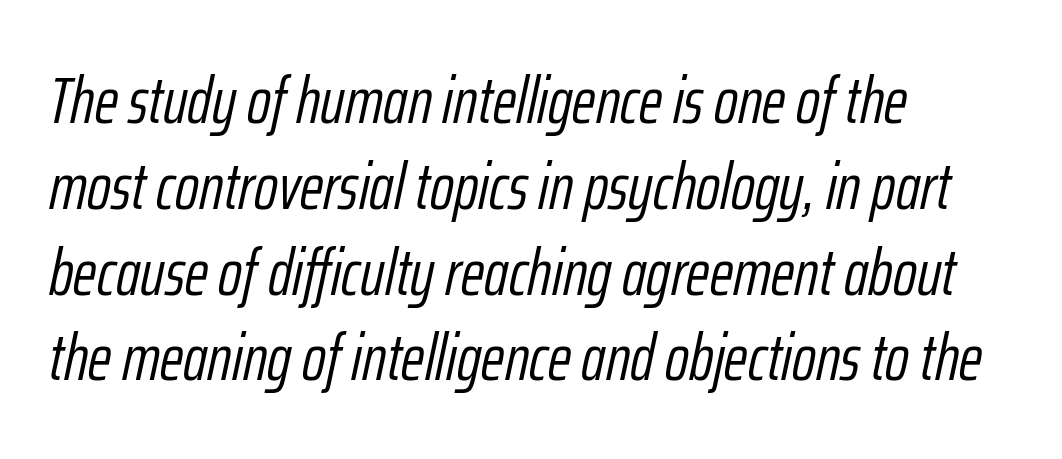
A typesetter would call this proportional, since set widths differ per character. The letters look calm and open, with moderate or lighter stems. The lines in this sample share a left origin and differ only in where they stop. Leading: standard. Compared with ordinary roman type, these characters are visibly tilted.
